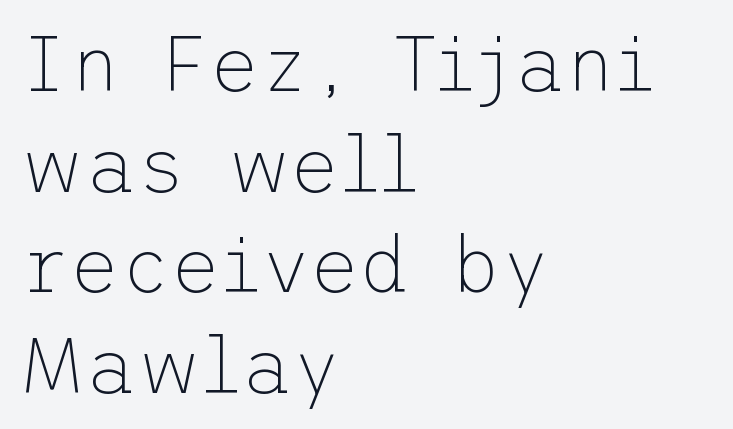
{"serif": "no", "italic": "no", "bold": "no", "weight": "thin", "width": "normal", "stroke_contrast": "low", "x_height": "medium", "underline": "no", "align": "left", "line_spacing": "normal", "line_spacing_ratio": 1.29, "letter_spacing": "normal", "letter_spacing_em": 0.0, "glyph_px": 78}
